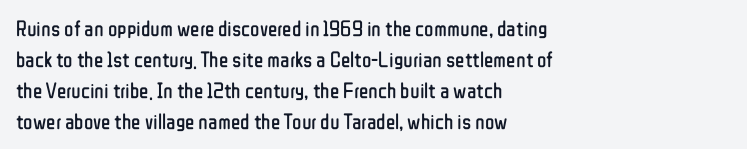
The image shows 22 px text type, upright; set left-aligned, normal line spacing (1.41x), normal letter spacing, not underlined.
